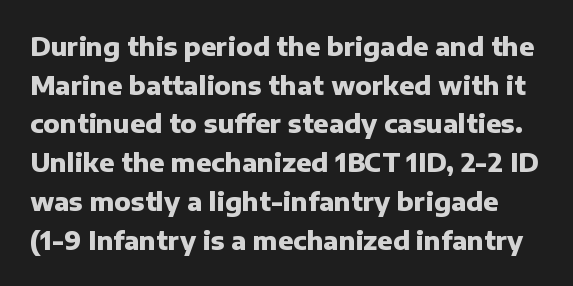
{"italic": "no", "bold": "yes", "underline": "no", "line_spacing": "normal", "line_spacing_ratio": 1.55, "letter_spacing": "normal", "letter_spacing_em": 0.0, "glyph_px": 25}
